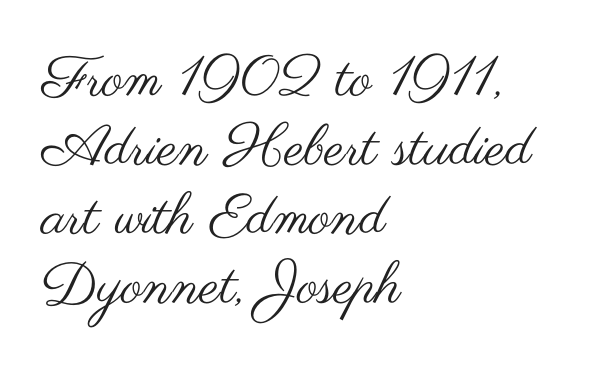
The type family on display is of the sans-serif kind. Descender tails drop into unmarked territory. Each word holds together tightly as a unit, with standard inter-letter gaps.
